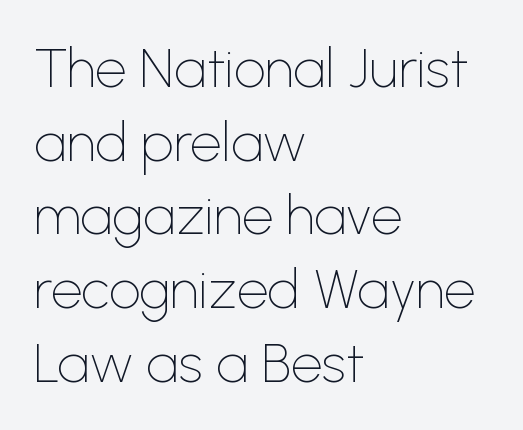
{"serif": "no", "italic": "no", "bold": "no", "weight": "thin", "width": "normal", "stroke_contrast": "low", "x_height": "medium", "monospaced": "no", "underline": "no", "align": "left", "line_spacing": "normal", "line_spacing_ratio": 1.34, "letter_spacing": "normal", "letter_spacing_em": 0.0, "glyph_px": 55}
